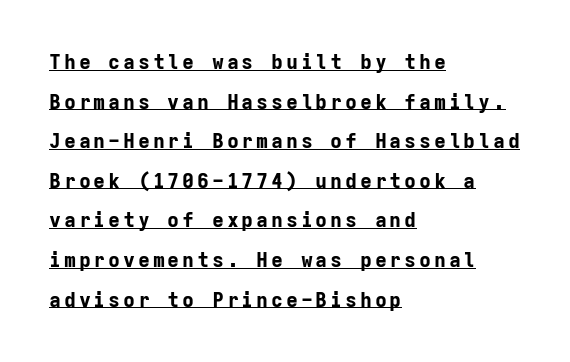
Q: Is the text bold? A: Yes.
Q: Is the text italic (slanted)? A: No, it is upright.
Q: Is the text underlined? A: Yes.
Q: How is the paragraph aligned? A: Left-aligned.
Q: Is the spacing between lines tight, normal or loose? A: Loose.
